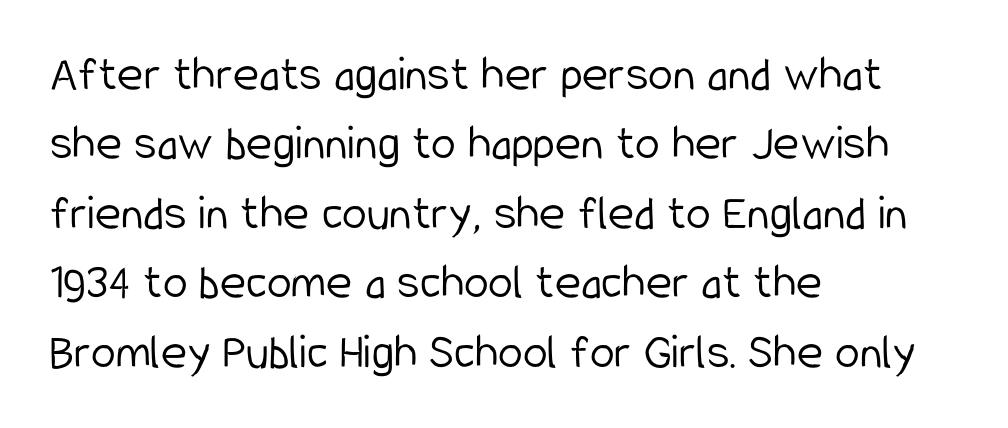
{"serif": "no", "italic": "no", "bold": "no", "weight": "light", "width": "condensed", "stroke_contrast": "low", "x_height": "medium", "monospaced": "no", "underline": "no", "align": "left", "line_spacing": "normal", "line_spacing_ratio": 1.39, "letter_spacing": "normal", "letter_spacing_em": 0.0, "glyph_px": 50}
